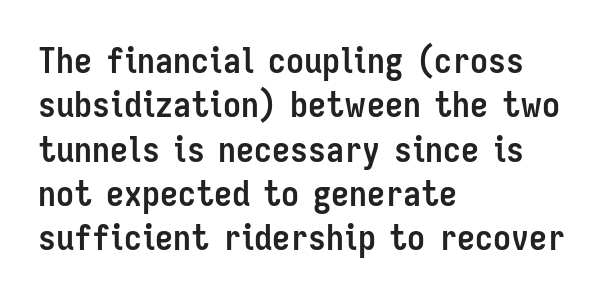
The image shows 36 px semibold, condensed sans-serif type, upright; set left-aligned, line spacing 1.23x, normal letter spacing, not underlined; low stroke contrast and a medium x-height.
